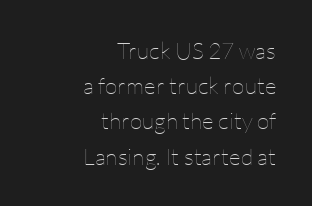
{"italic": "no", "bold": "no", "underline": "no", "align": "right", "line_spacing": "normal", "line_spacing_ratio": 1.53, "letter_spacing": "normal", "letter_spacing_em": 0.0, "glyph_px": 23}
